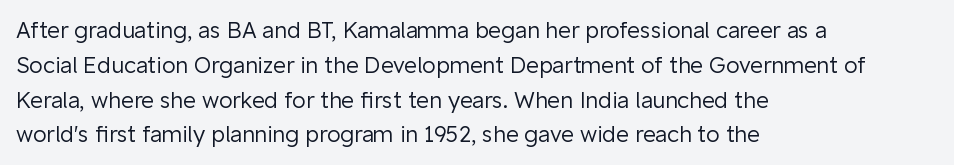
All the whitespace from short lines collects on the right. No extra tracking has been applied to these lines. Characters remain perfectly vertical along every line. The space beneath each line is pristine and unruled. Vertical stems look standard width or narrower in stroke.
